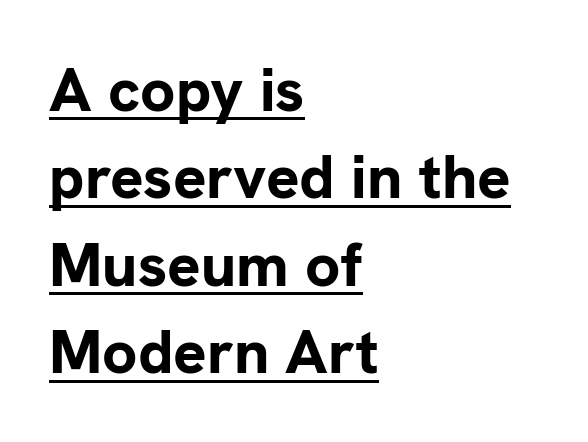
Q: Is the text bold? A: Yes.
Q: Is the text italic (slanted)? A: No, it is upright.
Q: Is the typeface a serif or a sans-serif typeface? A: Sans-serif.
Q: Is the text underlined? A: Yes.
Q: How is the paragraph aligned? A: Left-aligned.
Q: Is the spacing between letters normal or unusually wide? A: Normal.
Q: Is the spacing between lines tight, normal or loose? A: Normal.
Q: Width (condensed, normal, or wide)? A: Normal.
Q: Stroke contrast? A: Low.
Q: x-height? A: Medium.
Q: Monospaced? A: No.
